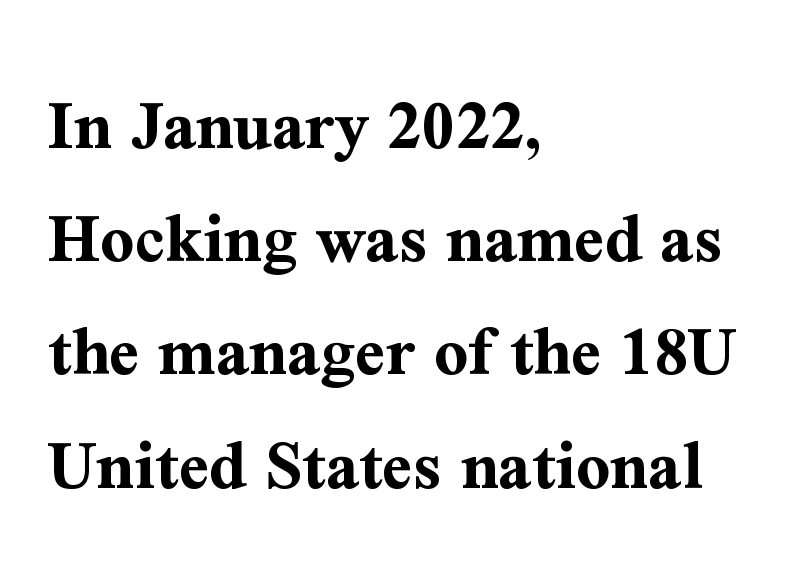
Q: Is the text bold? A: Yes.
Q: Is the text italic (slanted)? A: No, it is upright.
Q: Is the typeface a serif or a sans-serif typeface? A: Serif.
Q: Is the text underlined? A: No.
Q: How is the paragraph aligned? A: Left-aligned.
Q: Is the spacing between letters normal or unusually wide? A: Normal.
Q: Is the spacing between lines tight, normal or loose? A: Normal.
Q: Width (condensed, normal, or wide)? A: Normal.
Q: Stroke contrast? A: Medium.
Q: x-height? A: Medium.
Q: Monospaced? A: No.
